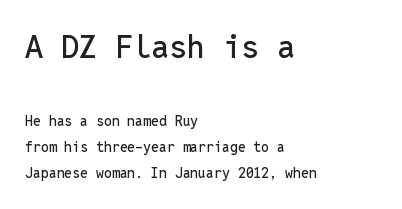
Q: Is the text italic (slanted)? A: No, it is upright.
Q: Is the typeface a serif or a sans-serif typeface? A: Sans-serif.
Q: Is the text underlined? A: No.
Q: How is the paragraph aligned? A: Left-aligned.
Q: Is the spacing between letters normal or unusually wide? A: Normal.
Q: Which block of text is set in a larger size, the first (top) or the second (bottom)? A: The first (top) one.
Q: Width (condensed, normal, or wide)? A: Normal.
Q: Stroke contrast? A: Low.
Q: x-height? A: Medium.
Q: Monospaced? A: Yes.
